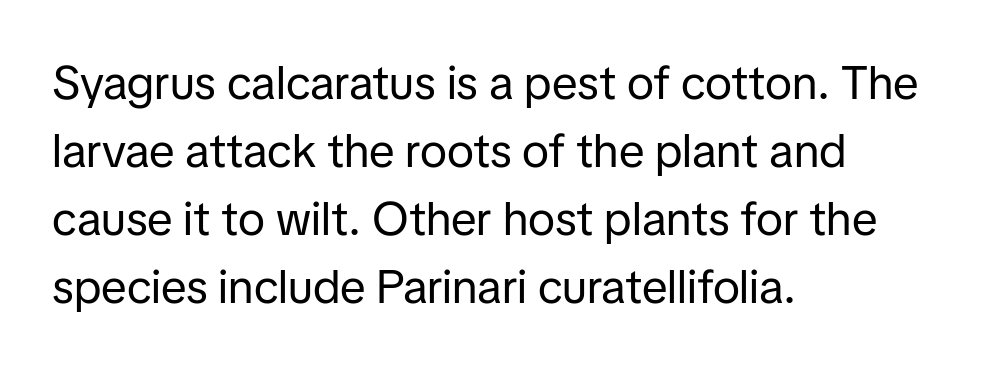
The image shows 47 px regular-weight sans-serif type, upright; set left-aligned, normal line spacing (1.45x), normal letter spacing, not underlined; low stroke contrast and a medium x-height.
